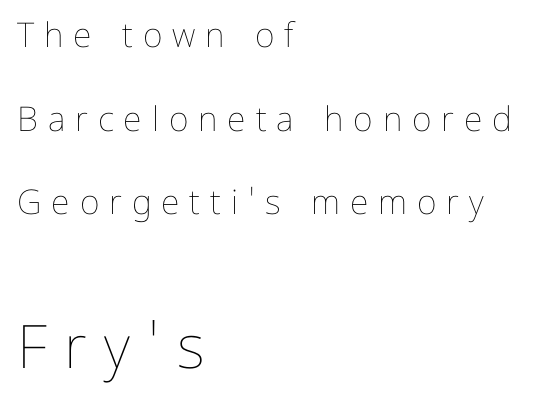
Q: Is the text bold? A: No.
Q: Is the text italic (slanted)? A: No, it is upright.
Q: Is the text underlined? A: No.
Q: How is the paragraph aligned? A: Left-aligned.
Q: Is the spacing between letters normal or unusually wide? A: Unusually wide.
Q: Is the spacing between lines tight, normal or loose? A: Loose.
Q: Which block of text is set in a larger size, the first (top) or the second (bottom)? A: The second (bottom) one.
Q: Width (condensed, normal, or wide)? A: Normal.
Q: Stroke contrast? A: Low.
Q: x-height? A: Medium.
Q: Monospaced? A: No.
